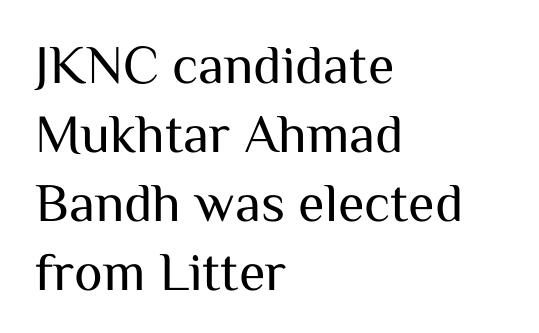
Q: Is the text bold? A: No.
Q: Is the text italic (slanted)? A: No, it is upright.
Q: Is the typeface a serif or a sans-serif typeface? A: Sans-serif.
Q: Is the text underlined? A: No.
Q: How is the paragraph aligned? A: Left-aligned.
Q: Is the spacing between letters normal or unusually wide? A: Normal.
Q: Is the spacing between lines tight, normal or loose? A: Normal.
Q: Width (condensed, normal, or wide)? A: Normal.
Q: Stroke contrast? A: Medium.
Q: x-height? A: Medium.
Q: Monospaced? A: No.
